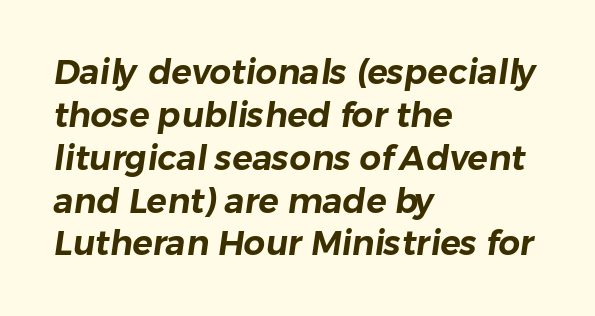
The image shows 34 px sans-serif type; set left-aligned, normal line spacing (1.26x), normal letter spacing, not underlined; low stroke contrast and a medium x-height.
